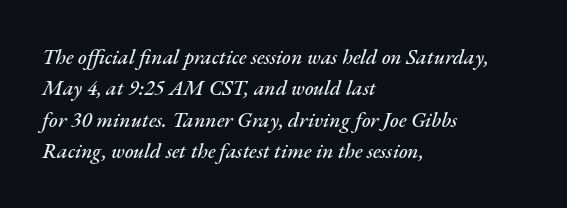
{"italic": "yes", "lean": "right", "slant_degrees": 17, "underline": "no", "align": "left", "line_spacing": "normal", "line_spacing_ratio": 1.5, "letter_spacing": "normal", "letter_spacing_em": 0.0, "glyph_px": 21}
